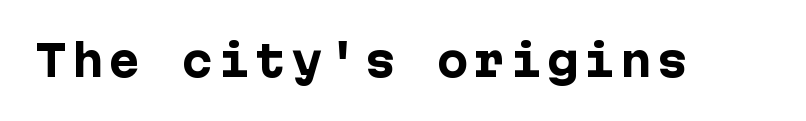
The image shows 42 px heavy sans-serif type, upright; set not underlined; low stroke contrast and a medium x-height.
